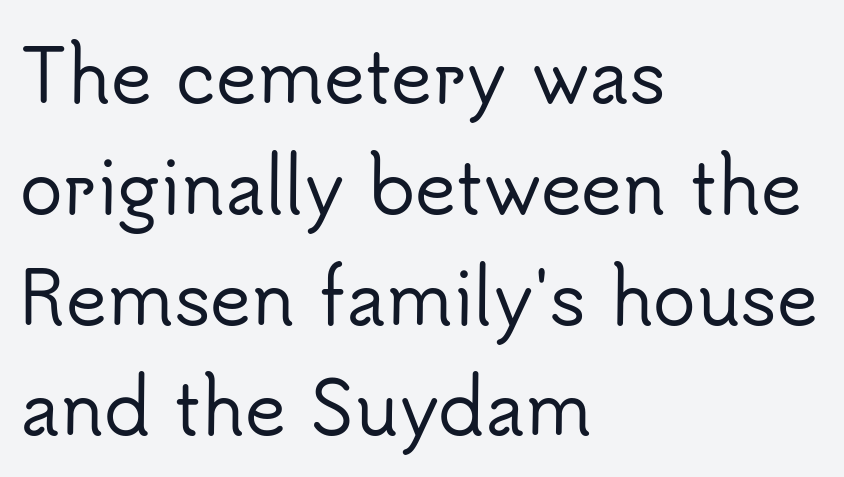
The image shows 71 px sans-serif type, upright; set left-aligned, normal line spacing (1.56x), normal letter spacing, not underlined; low stroke contrast and a small x-height.
